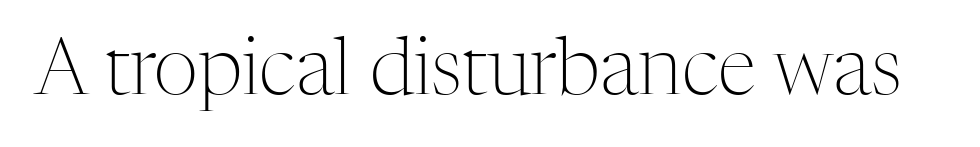
The image shows 78 px light serif type, upright; set normal letter spacing, not underlined; medium stroke contrast and a medium x-height.
